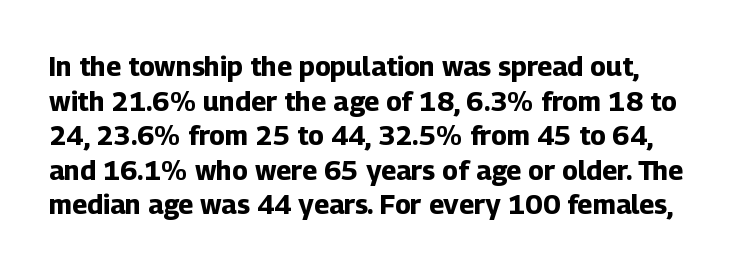
{"italic": "no", "bold": "yes", "underline": "no", "line_spacing": "normal", "line_spacing_ratio": 1.28, "letter_spacing": "normal", "letter_spacing_em": 0.0, "glyph_px": 27}
